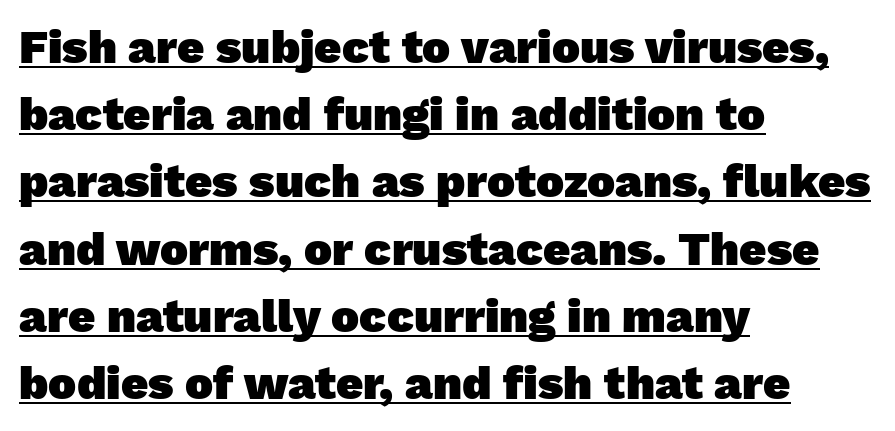
The image shows 47 px heavy sans-serif type; set left-aligned, normal line spacing (1.43x), normal letter spacing, underlined; low stroke contrast and a medium x-height.
